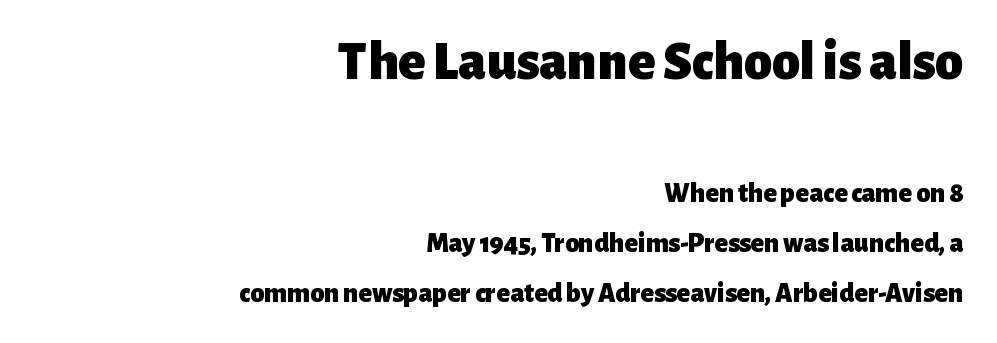
The letters sit at their default tracking, neither squeezed nor spread. This sample uses a sans-serif face. The passage shown begins with its larger block and ends with its smaller one. The letters stand straight up with perfectly vertical stems. Right-aligned paragraph, ragged on the left.
